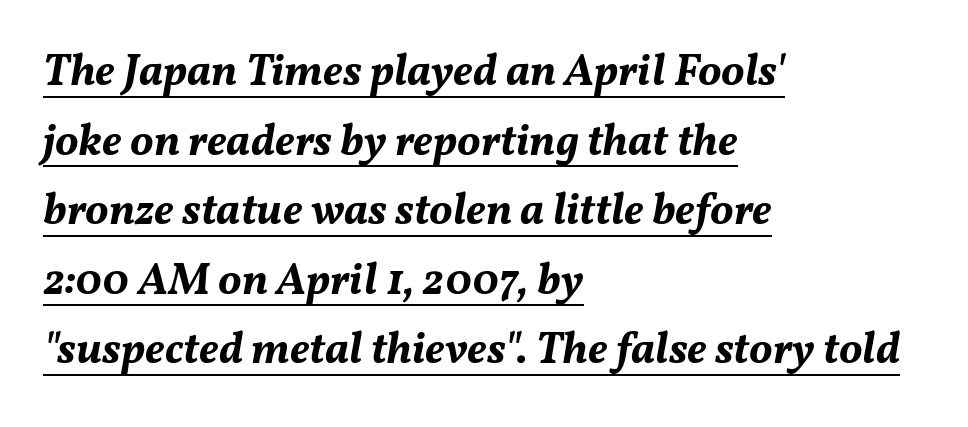
Q: Is the text bold? A: Yes.
Q: Is the text italic (slanted)? A: Yes, it leans right by about 11 degrees.
Q: Is the text underlined? A: Yes.
Q: How is the paragraph aligned? A: Left-aligned.
Q: Is the spacing between letters normal or unusually wide? A: Normal.
Q: Is the spacing between lines tight, normal or loose? A: Normal.
Q: Width (condensed, normal, or wide)? A: Normal.
Q: Stroke contrast? A: Medium.
Q: x-height? A: Medium.
Q: Monospaced? A: No.
